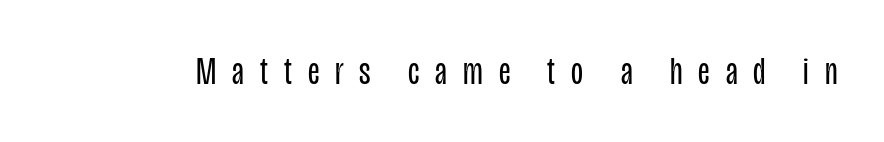
Q: Is the text bold? A: No.
Q: Is the text italic (slanted)? A: No, it is upright.
Q: Is the typeface a serif or a sans-serif typeface? A: Sans-serif.
Q: Is the text underlined? A: No.
Q: Is the spacing between letters normal or unusually wide? A: Unusually wide.
Q: Width (condensed, normal, or wide)? A: Condensed.
Q: Stroke contrast? A: Low.
Q: x-height? A: Large.
Q: Monospaced? A: No.
